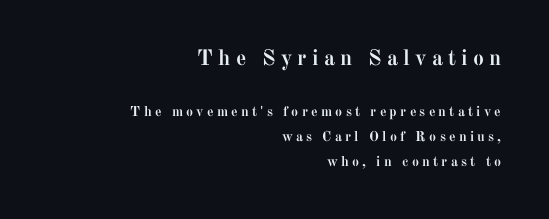
The glyphs have the mass of a bold cut. Just letters on the line, the space beneath them empty. Size hierarchy here favors the leading block over the trailing one. Glyph-to-glyph distance is far greater than everyday printed text. Which margin do the lines hug? The right one — the left edge is uneven.
